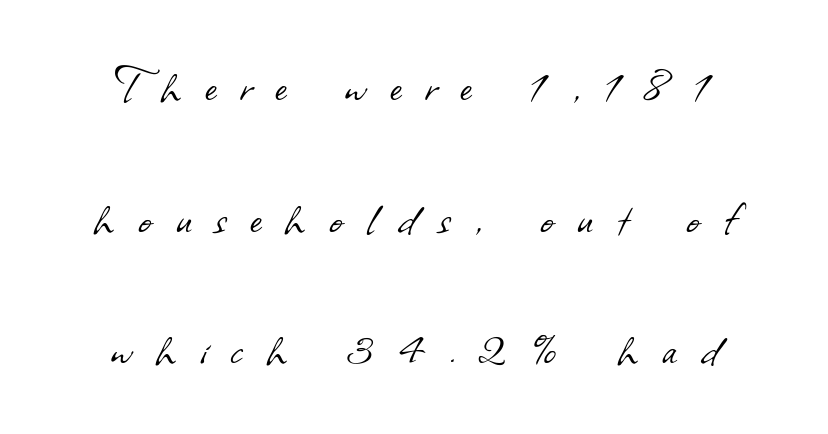
The image shows 56 px light sans-serif type; set centered, loose line spacing (2.35x), unusually wide letter spacing (+0.43 em), not underlined; low stroke contrast and a small x-height.
